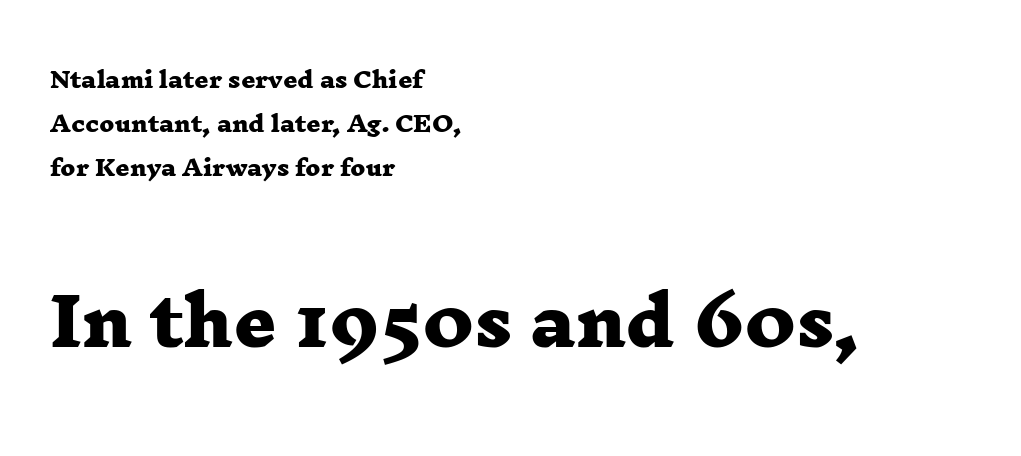
{"serif": "yes", "bold": "yes", "weight": "heavy", "width": "wide", "stroke_contrast": "low", "x_height": "medium", "monospaced": "no", "underline": "no", "align": "left", "line_spacing": "loose", "line_spacing_ratio": 1.99, "letter_spacing": "normal", "letter_spacing_em": 0.0, "larger_block": "second", "size_ratio": 3.0, "glyph_px": 66}
